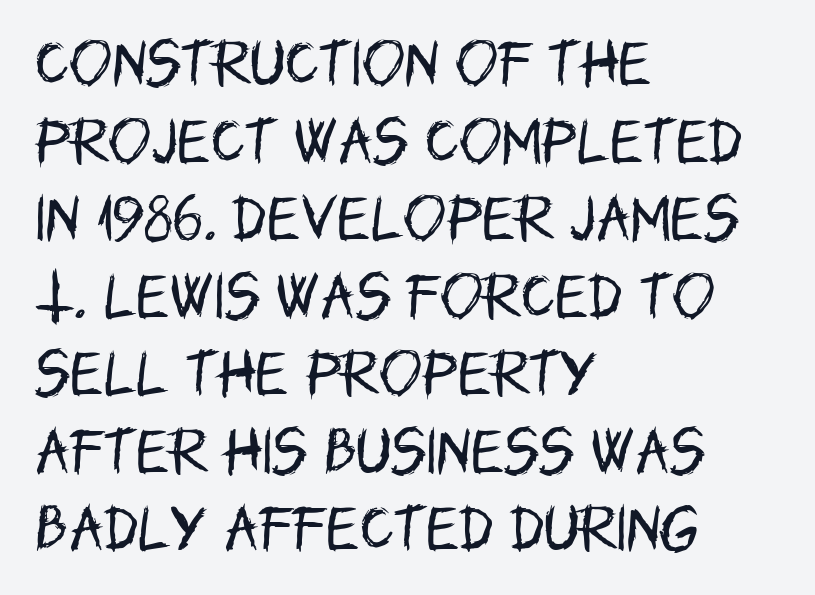
Q: Is the text bold? A: No.
Q: Is the text italic (slanted)? A: No, it is upright.
Q: Is the typeface a serif or a sans-serif typeface? A: Sans-serif.
Q: Is the text underlined? A: No.
Q: How is the paragraph aligned? A: Left-aligned.
Q: Is the spacing between letters normal or unusually wide? A: Normal.
Q: Is the spacing between lines tight, normal or loose? A: Normal.
Q: Width (condensed, normal, or wide)? A: Condensed.
Q: Stroke contrast? A: Low.
Q: x-height? A: Large.
Q: Monospaced? A: No.
